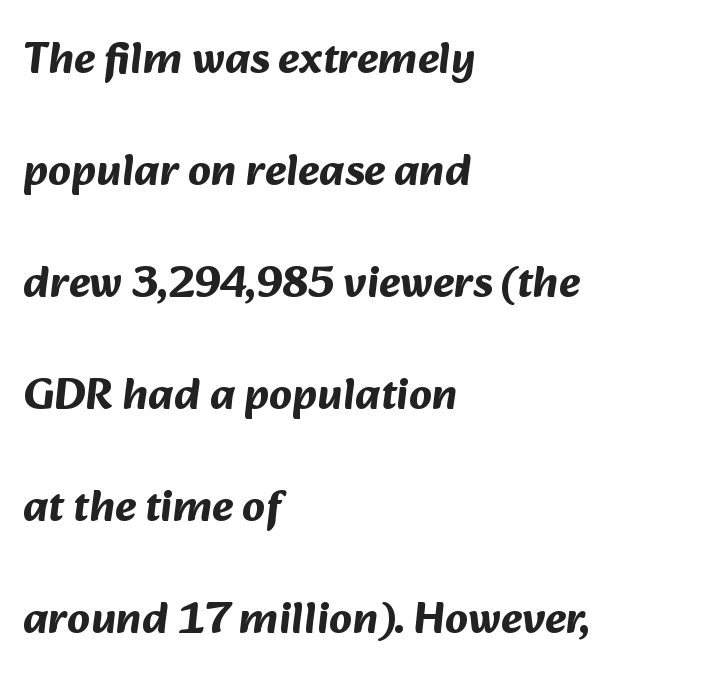
{"serif": "no", "bold": "yes", "weight": "bold", "width": "normal", "stroke_contrast": "medium", "x_height": "medium", "monospaced": "no", "underline": "no", "align": "left", "line_spacing": "loose", "line_spacing_ratio": 2.49, "letter_spacing": "normal", "letter_spacing_em": 0.0, "glyph_px": 45}
